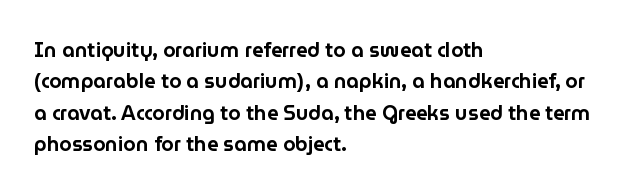
The image shows 20 px text type, upright; set left-aligned, normal line spacing (1.57x), normal letter spacing, not underlined.
